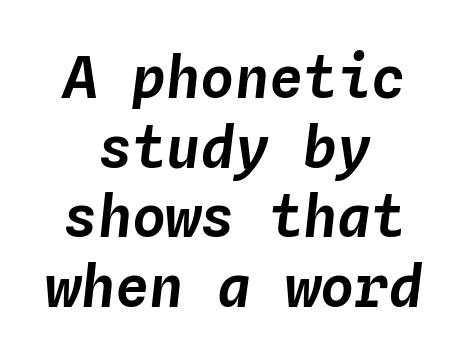
Q: Is the text italic (slanted)? A: Yes, it leans right by about 4 degrees.
Q: Is the text underlined? A: No.
Q: How is the paragraph aligned? A: Centered.
Q: Is the spacing between letters normal or unusually wide? A: Normal.
Q: Width (condensed, normal, or wide)? A: Normal.
Q: Stroke contrast? A: Low.
Q: x-height? A: Medium.
Q: Monospaced? A: Yes.
